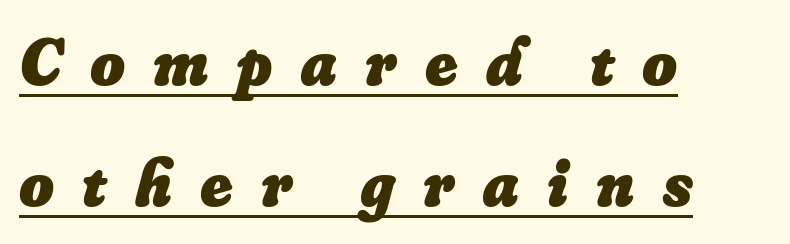
Summary of weight: heavy, a full bold. The setting favours the left margin, as ordinary paragraphs usually do. The glyphs are accompanied by a horizontal stroke just below them. The rendering inserts visible extra space after every character.
